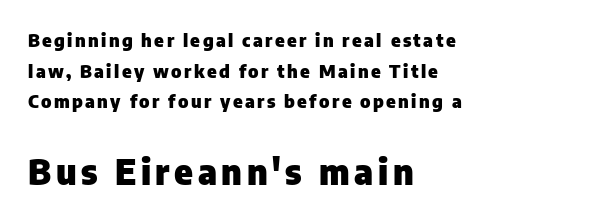
The image shows 35 px heavy sans-serif type, upright; set left-aligned, normal line spacing (1.7x), not underlined; the second (bottom) block is 1.94x larger; low stroke contrast and a medium x-height.
